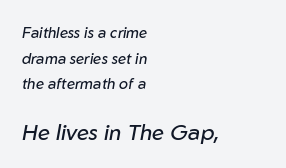
The image shows 22 px text type, italic (leaning right); set left-aligned, line spacing 1.71x, normal letter spacing, not underlined; the second (bottom) block is 1.47x larger.
